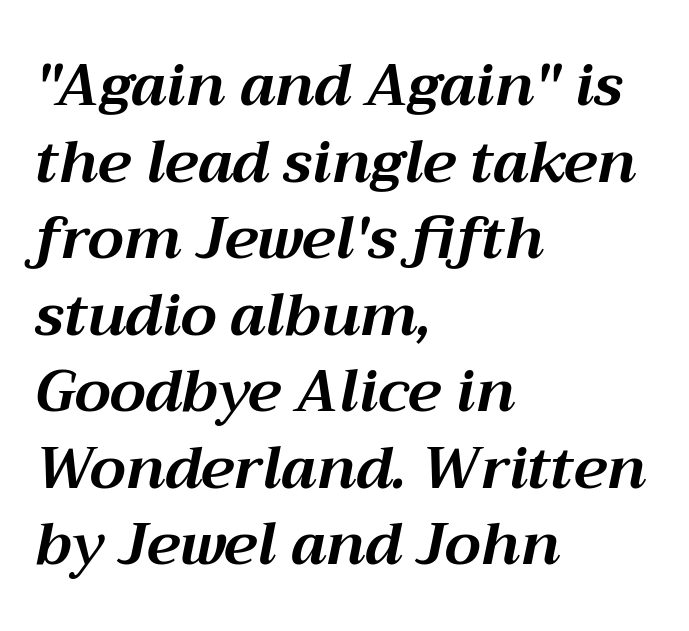
The face used here is proportionally spaced, like ordinary book or web type. Bare-footed words on every line. These words are printed bold, with thick strokes throughout. Glyph-to-glyph distance matches everyday printed text. The text block is weighted toward the left margin, trailing off unevenly rightward. Posture: slanted.
